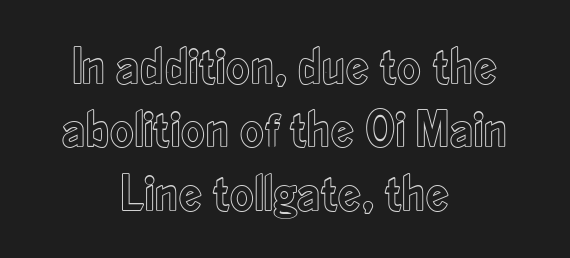
Q: Is the text italic (slanted)? A: No, it is upright.
Q: Is the text underlined? A: No.
Q: How is the paragraph aligned? A: Centered.
Q: Is the spacing between letters normal or unusually wide? A: Normal.
Q: Width (condensed, normal, or wide)? A: Condensed.
Q: x-height? A: Small.
Q: Monospaced? A: No.
